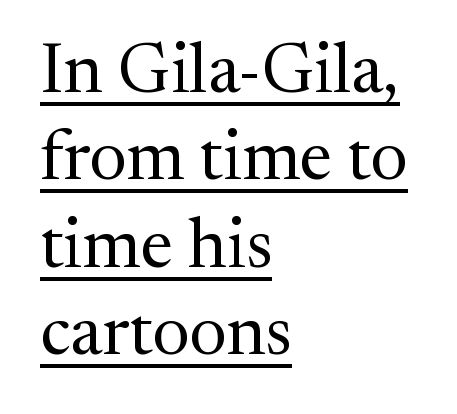
Successive baselines arrive at the customary interval. Tracking value appears to be zero — textbook default spacing. Italic? Not at all — the glyphs are vertical. Somebody hit Ctrl+U on this one — the words are underlined.
